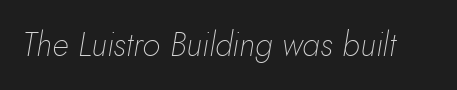
The glyphs look as if they've been sheared to an angle. Weight: not bold — regular or lighter. Each row of text sits above clean, open space. In terms of letterspacing, this is plain default setting.
